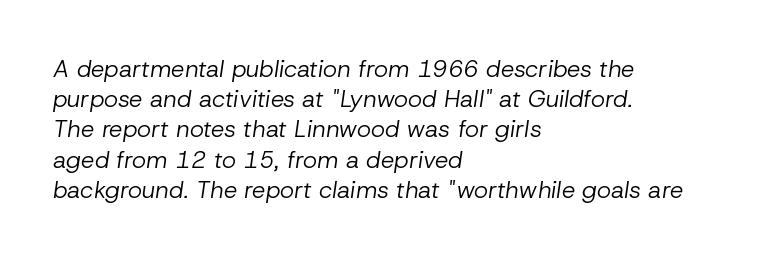
The image shows 24 px text type, italic (leaning right); set left-aligned, normal line spacing (1.26x), normal letter spacing, not underlined.
